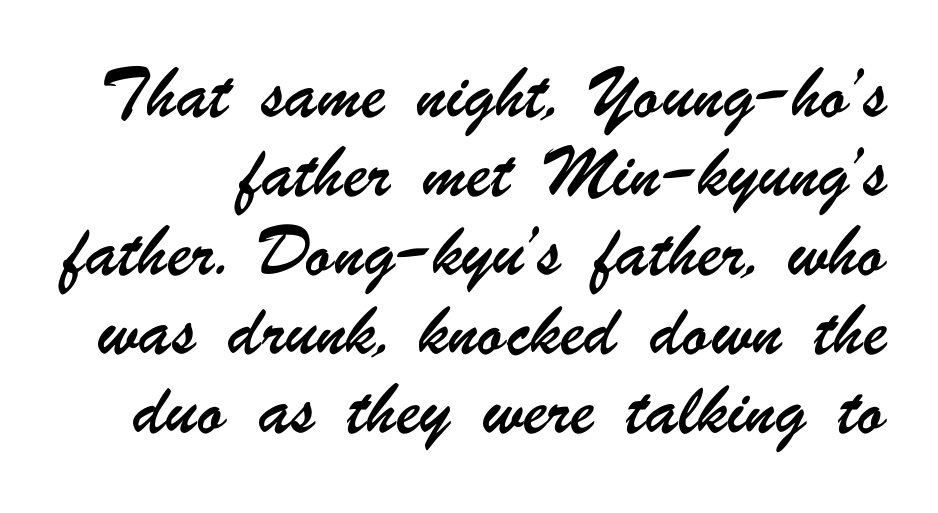
Q: Is the typeface a serif or a sans-serif typeface? A: Sans-serif.
Q: Is the text underlined? A: No.
Q: Is the spacing between letters normal or unusually wide? A: Normal.
Q: Is the spacing between lines tight, normal or loose? A: Loose.
Q: Width (condensed, normal, or wide)? A: Condensed.
Q: Stroke contrast? A: Low.
Q: x-height? A: Small.
Q: Monospaced? A: No.
